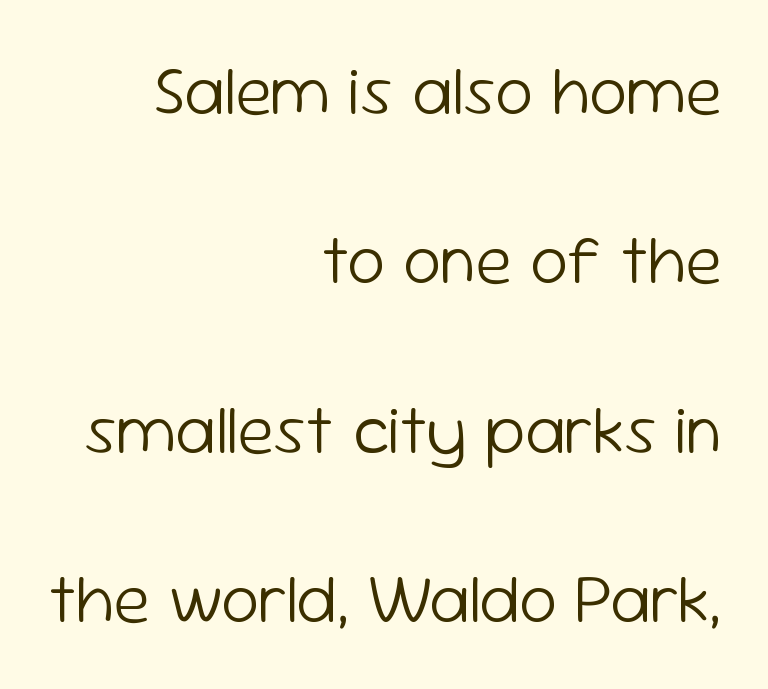
Q: Is the text bold? A: No.
Q: Is the text italic (slanted)? A: No, it is upright.
Q: Is the typeface a serif or a sans-serif typeface? A: Sans-serif.
Q: Is the text underlined? A: No.
Q: How is the paragraph aligned? A: Right-aligned.
Q: Is the spacing between letters normal or unusually wide? A: Normal.
Q: Is the spacing between lines tight, normal or loose? A: Loose.
Q: Width (condensed, normal, or wide)? A: Normal.
Q: Stroke contrast? A: Low.
Q: x-height? A: Medium.
Q: Monospaced? A: No.
